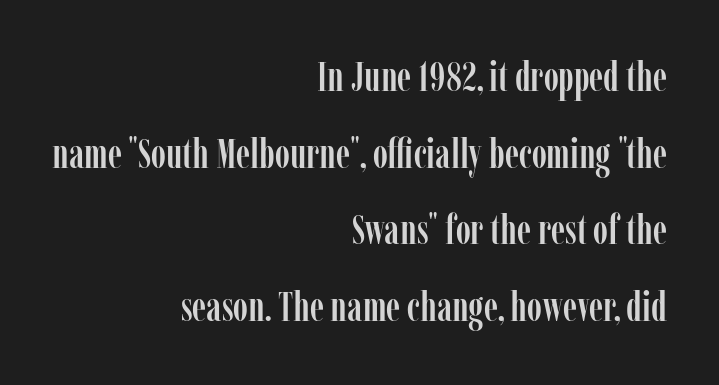
{"serif": "yes", "italic": "no", "width": "condensed", "stroke_contrast": "low", "x_height": "medium", "monospaced": "no", "underline": "no", "align": "right", "line_spacing_ratio": 1.87, "letter_spacing": "normal", "letter_spacing_em": 0.0, "glyph_px": 41}
